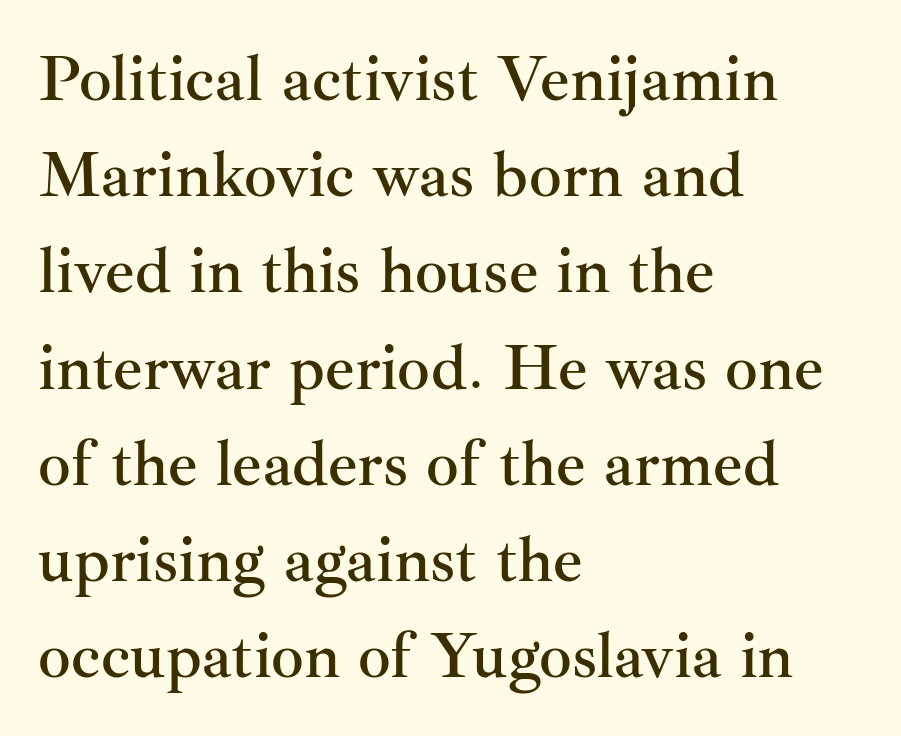
{"serif": "yes", "italic": "no", "width": "normal", "stroke_contrast": "medium", "x_height": "small", "monospaced": "no", "underline": "no", "align": "left", "line_spacing": "normal", "line_spacing_ratio": 1.48, "letter_spacing": "normal", "letter_spacing_em": 0.0, "glyph_px": 65}
